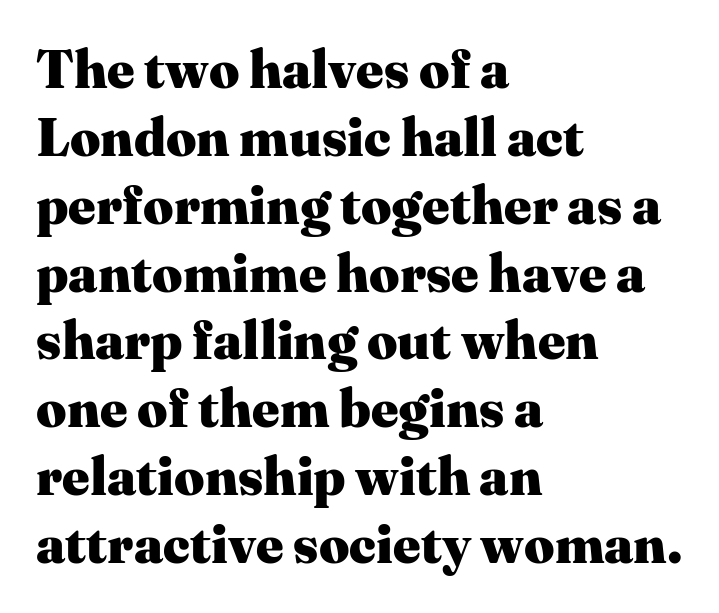
The image shows 53 px heavy serif type, upright; set left-aligned, normal line spacing (1.28x), normal letter spacing, not underlined; medium stroke contrast and a medium x-height.
